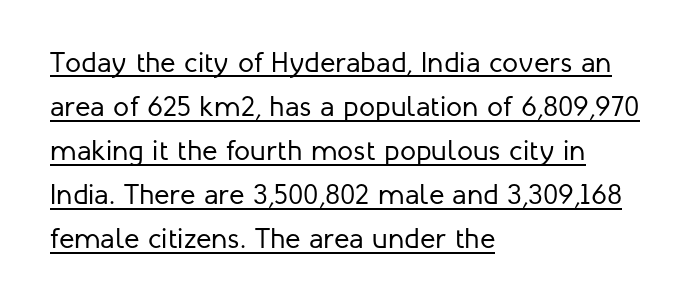
The image shows 29 px regular-weight sans-serif type, upright; set left-aligned, normal line spacing (1.52x), normal letter spacing, underlined; low stroke contrast and a medium x-height.
